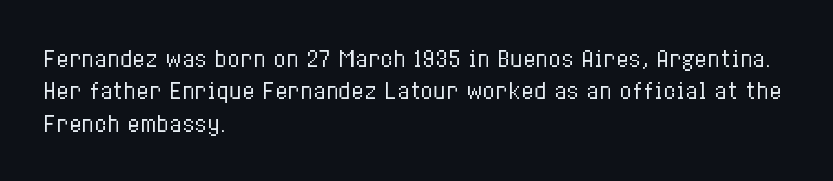
Q: Is the text bold? A: No.
Q: Is the text italic (slanted)? A: No, it is upright.
Q: Is the text underlined? A: No.
Q: How is the paragraph aligned? A: Left-aligned.
Q: Is the spacing between letters normal or unusually wide? A: Normal.
Q: Is the spacing between lines tight, normal or loose? A: Normal.
